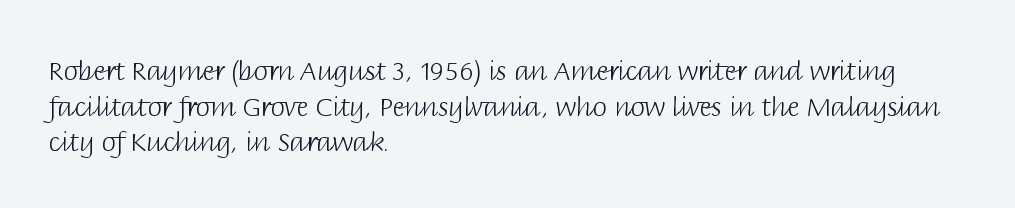
Q: Is the text bold? A: No.
Q: Is the text italic (slanted)? A: No, it is upright.
Q: Is the text underlined? A: No.
Q: How is the paragraph aligned? A: Left-aligned.
Q: Is the spacing between letters normal or unusually wide? A: Normal.
Q: Is the spacing between lines tight, normal or loose? A: Normal.
